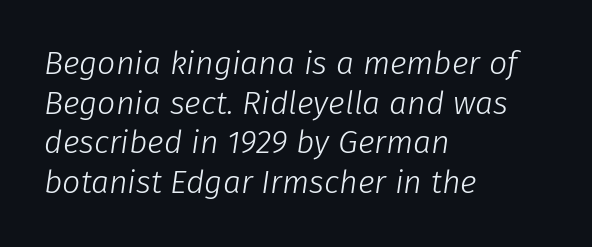
{"italic": "yes", "lean": "right", "slant_degrees": 8, "bold": "no", "weight": "light", "width": "normal", "stroke_contrast": "low", "x_height": "medium", "monospaced": "no", "underline": "no", "align": "left", "line_spacing_ratio": 1.24, "letter_spacing": "normal", "letter_spacing_em": 0.0, "glyph_px": 32}
